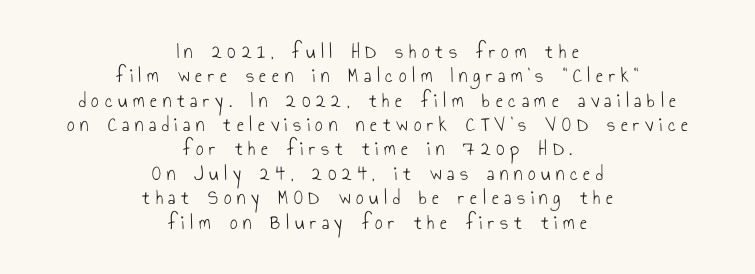
The image shows 21 px text type, upright; set centered, line spacing 1.16x, unusually wide letter spacing (+0.27 em), not underlined.
